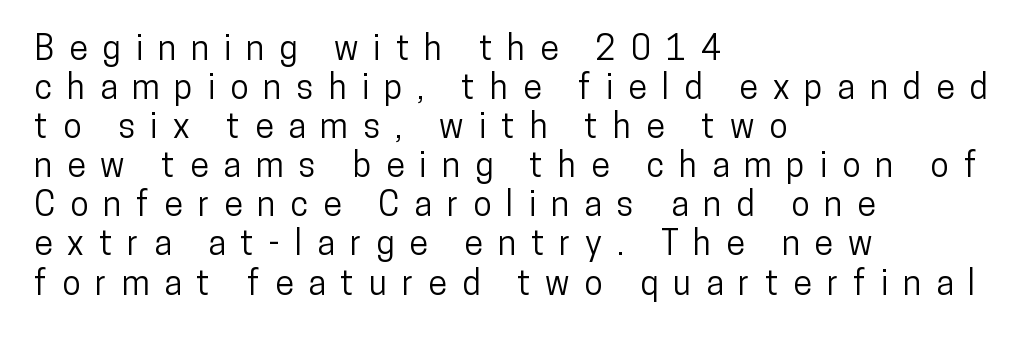
Line starts are locked; line ends wander. Beneath every word, the page is bare. Tall strokes in this sample are plumb rather than angled. Stroke terminals: plain, sans-serif. Caption: expanded tracking, letters set apart. Leading: reduced.
